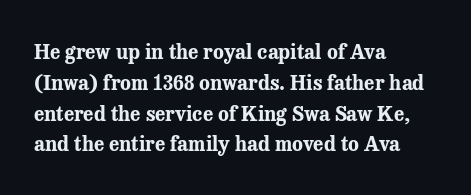
A student would call this left alignment; a typographer would say flush left, rag right. Any mark beneath the type? The region is blank. A dark, heavy texture on the line: the type is bold. The leading is moderate, giving the passage an even texture. The gaps between neighbouring characters are ordinary and unremarkable. The axis of the letterforms is exactly vertical.
